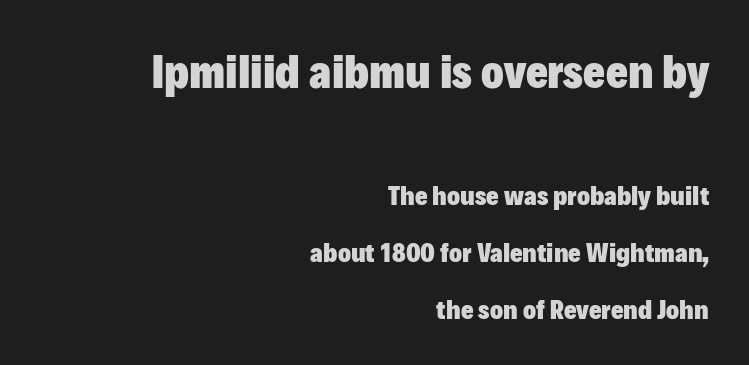
{"serif": "no", "italic": "no", "bold": "yes", "weight": "heavy", "width": "normal", "stroke_contrast": "low", "x_height": "medium", "monospaced": "no", "underline": "no", "align": "right", "line_spacing": "loose", "line_spacing_ratio": 2.11, "letter_spacing": "normal", "letter_spacing_em": 0.0, "larger_block": "first", "size_ratio": 1.74, "glyph_px": 47}
